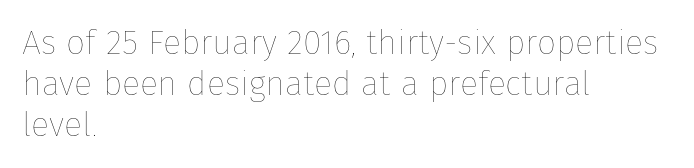
Q: Is the text bold? A: No.
Q: Is the text italic (slanted)? A: No, it is upright.
Q: Is the text underlined? A: No.
Q: How is the paragraph aligned? A: Left-aligned.
Q: Is the spacing between letters normal or unusually wide? A: Normal.
Q: Width (condensed, normal, or wide)? A: Normal.
Q: Stroke contrast? A: Low.
Q: x-height? A: Medium.
Q: Monospaced? A: No.
